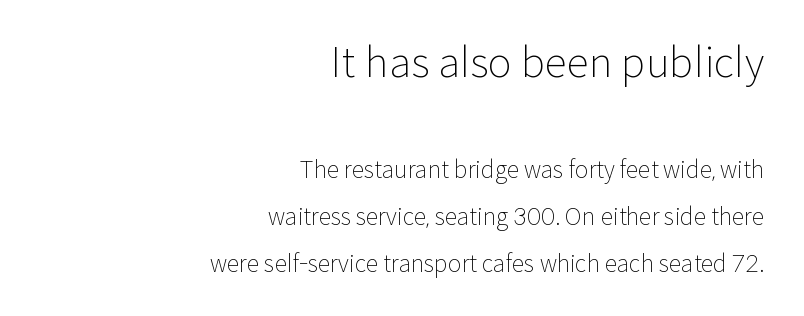
Q: Is the text bold? A: No.
Q: Is the text italic (slanted)? A: No, it is upright.
Q: Is the typeface a serif or a sans-serif typeface? A: Sans-serif.
Q: Is the text underlined? A: No.
Q: How is the paragraph aligned? A: Right-aligned.
Q: Is the spacing between letters normal or unusually wide? A: Normal.
Q: Is the spacing between lines tight, normal or loose? A: Loose.
Q: Which block of text is set in a larger size, the first (top) or the second (bottom)? A: The first (top) one.
Q: Width (condensed, normal, or wide)? A: Normal.
Q: Stroke contrast? A: Low.
Q: x-height? A: Medium.
Q: Monospaced? A: No.
